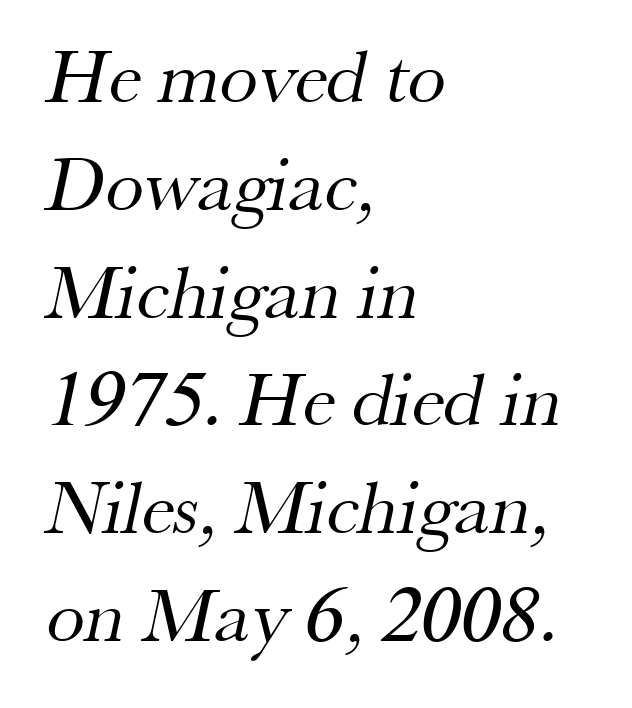
Q: Is the text bold? A: No.
Q: Is the typeface a serif or a sans-serif typeface? A: Serif.
Q: Is the text underlined? A: No.
Q: How is the paragraph aligned? A: Left-aligned.
Q: Is the spacing between letters normal or unusually wide? A: Normal.
Q: Is the spacing between lines tight, normal or loose? A: Normal.
Q: Width (condensed, normal, or wide)? A: Normal.
Q: Stroke contrast? A: Medium.
Q: x-height? A: Small.
Q: Monospaced? A: No.
